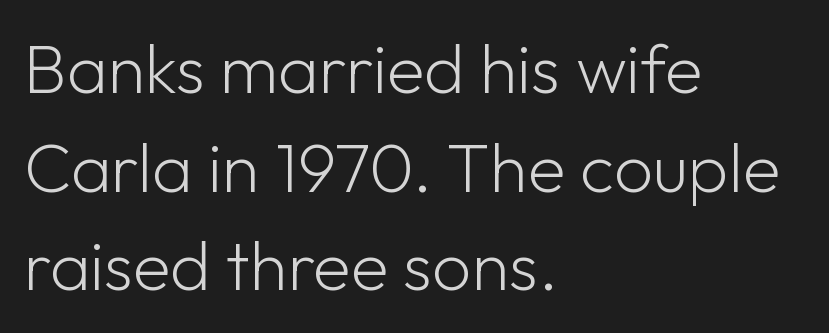
Every character sits straight up, as roman type does. Glance below the letters and you will spot only blank space. Leading: standard. No feet cap the strokes, marking this as sans-serif type. These lines are rendered in a variable-pitch font.
